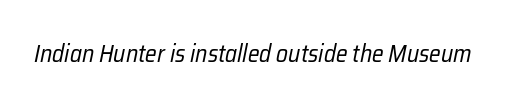
Q: Is the text bold? A: No.
Q: Is the text italic (slanted)? A: Yes, it leans right by about 12 degrees.
Q: Is the text underlined? A: No.
Q: Is the spacing between letters normal or unusually wide? A: Normal.
